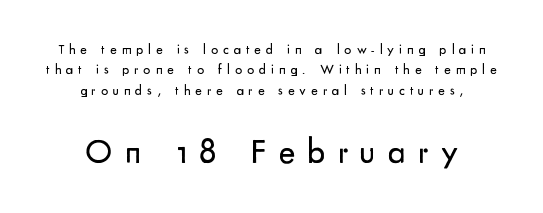
Display-style spreading of the glyphs; the letterfit is very open. A bare baseline throughout the passage. It's the straight-up-and-down kind of type. Evenly set lines give the paragraph a standard silhouette.
